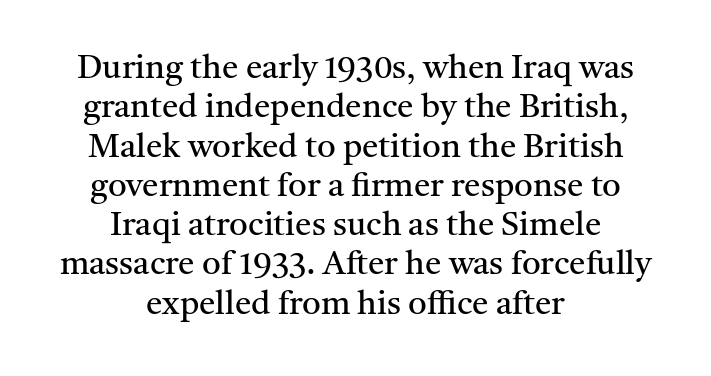
Varying glyph widths throughout — classic text-font behaviour. The space beneath each line is pristine and unruled. Honestly, the letter spacing is just normal — you wouldn't notice it. Caption: face not bold, strokes unweighted. These lines were composed using upright roman letters.
